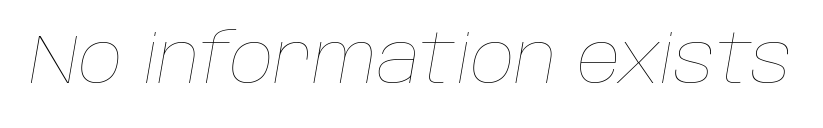
The letters advance in unequal steps, a hallmark of proportional type. Glance below the letters and you will spot only blank space. The gaps between neighbouring characters are ordinary and unremarkable. Heaviness? Minimal to ordinary, like unemphasized prose. The font's italic variant was chosen for this text.
